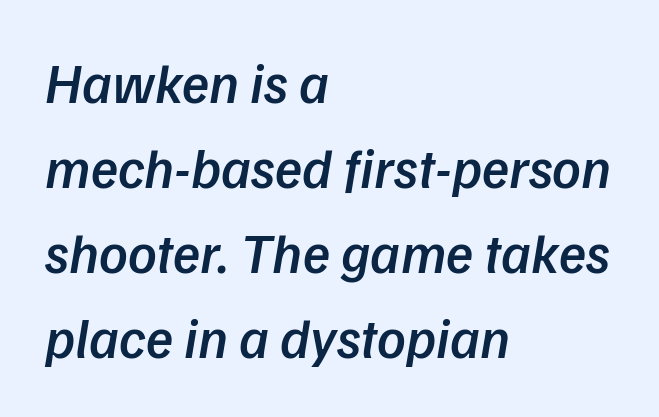
The image shows 56 px semibold type, italic (leaning right); set left-aligned, normal line spacing (1.52x), normal letter spacing, not underlined; low stroke contrast and a medium x-height.
